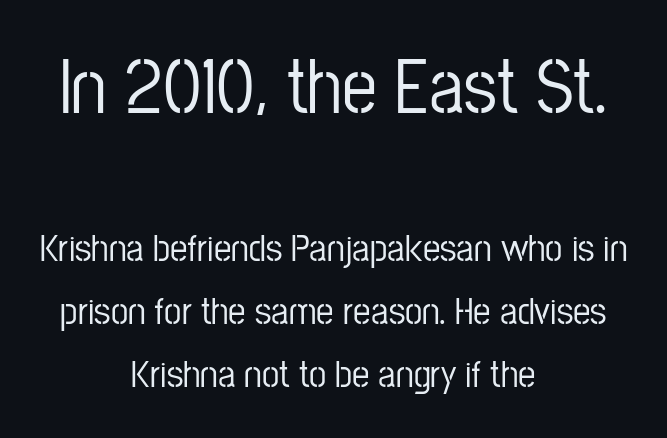
{"serif": "no", "italic": "no", "width": "condensed", "stroke_contrast": "low", "x_height": "medium", "monospaced": "no", "underline": "no", "align": "center", "line_spacing": "normal", "line_spacing_ratio": 1.61, "letter_spacing": "normal", "letter_spacing_em": 0.0, "larger_block": "first", "size_ratio": 2.0, "glyph_px": 78}
